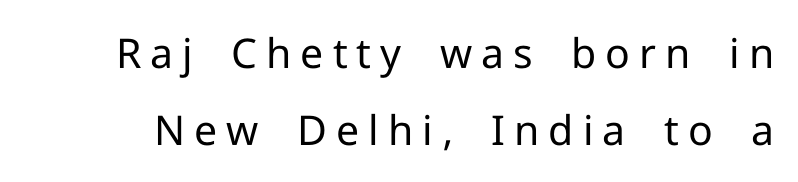
The image shows 41 px regular-weight sans-serif type, upright; set line spacing 1.87x, unusually wide letter spacing (+0.22 em), not underlined; low stroke contrast and a medium x-height.
